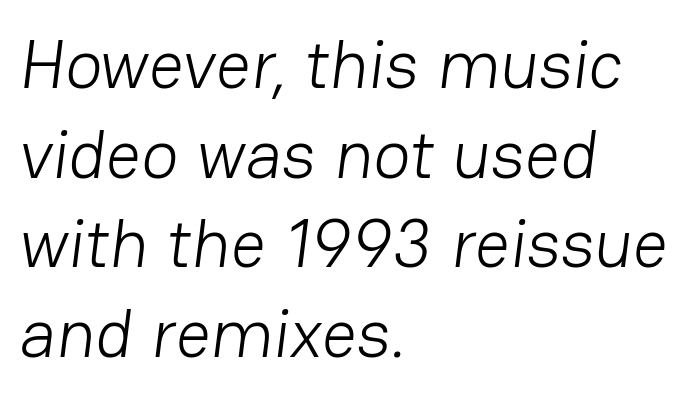
{"serif": "no", "bold": "no", "weight": "light", "width": "normal", "stroke_contrast": "low", "x_height": "medium", "monospaced": "no", "underline": "no", "align": "left", "line_spacing": "normal", "line_spacing_ratio": 1.3, "letter_spacing": "normal", "letter_spacing_em": 0.0, "glyph_px": 69}
